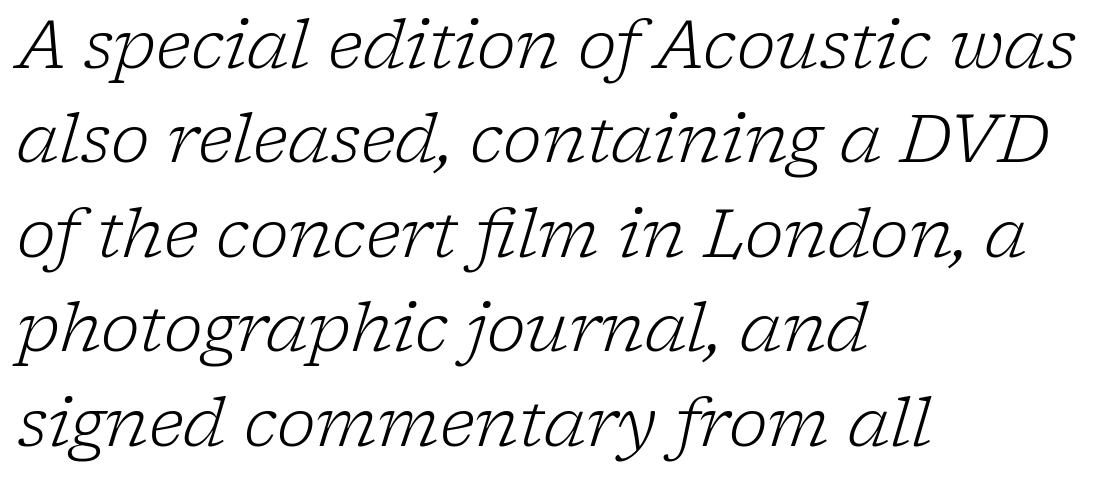
{"serif": "yes", "italic": "yes", "lean": "right", "slant_degrees": 17, "bold": "no", "weight": "light", "width": "normal", "stroke_contrast": "low", "x_height": "medium", "monospaced": "no", "underline": "no", "align": "left", "line_spacing": "normal", "line_spacing_ratio": 1.43, "letter_spacing": "normal", "letter_spacing_em": 0.0, "glyph_px": 66}
